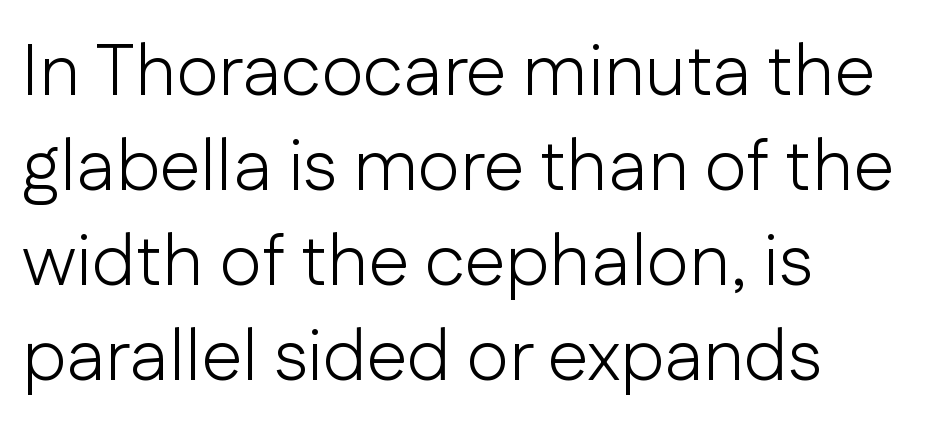
The image shows 73 px light sans-serif type, upright; set left-aligned, normal line spacing (1.3x), normal letter spacing, not underlined; low stroke contrast and a medium x-height.
